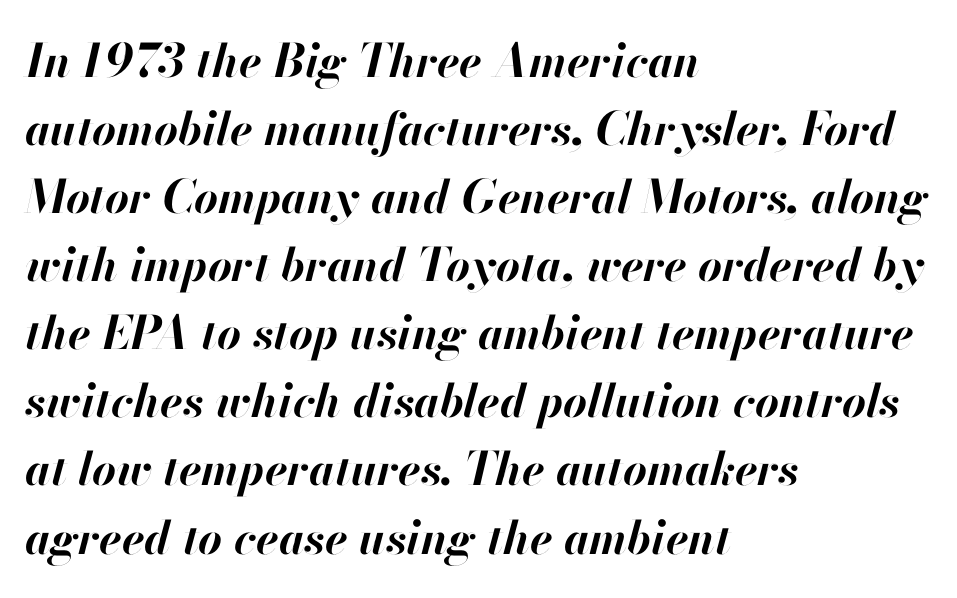
The letters advance in unequal steps, a hallmark of proportional type. A classic flush-left, rag-right setting is used for this passage. This sample uses an oblique cut, with every glyph tilted off the vertical. Vertically, the passage feels balanced, rows spaced as you'd expect.
